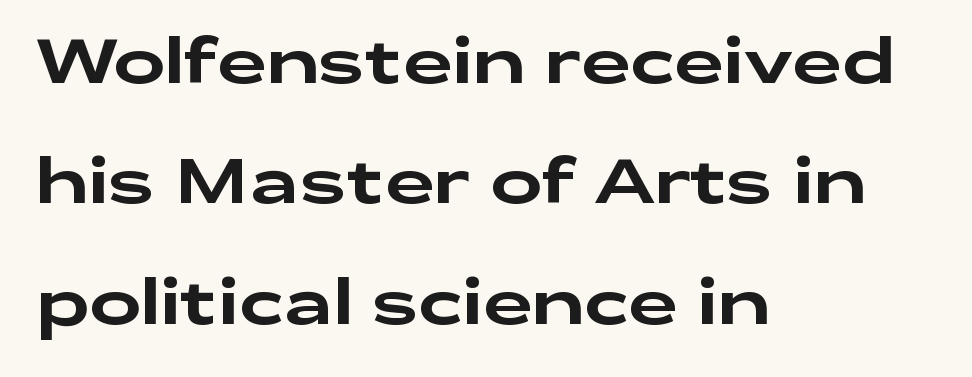
{"serif": "no", "italic": "no", "width": "wide", "stroke_contrast": "low", "x_height": "medium", "monospaced": "no", "underline": "no", "align": "left", "line_spacing": "loose", "line_spacing_ratio": 1.94, "letter_spacing": "normal", "letter_spacing_em": 0.0, "glyph_px": 62}
